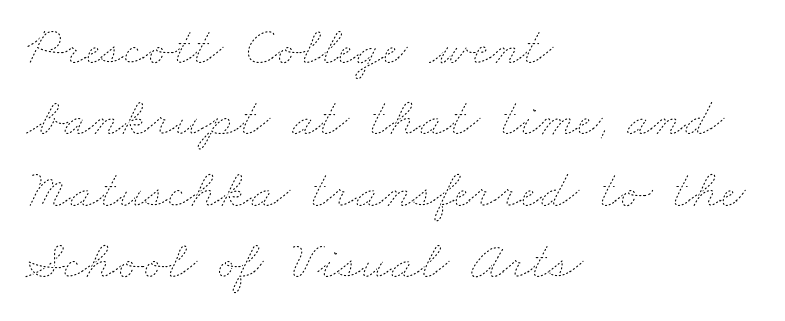
Do the characters align in a grid? No, the font is proportional. The cut favours lightness, reaching ordinary text weight at its darkest. This block has exactly the height ordinary leading produces. Underline: absent. Standard letterfit; no display-style spreading of the glyphs. The ragged edge is on the right, which tells us the setting is flush left.
